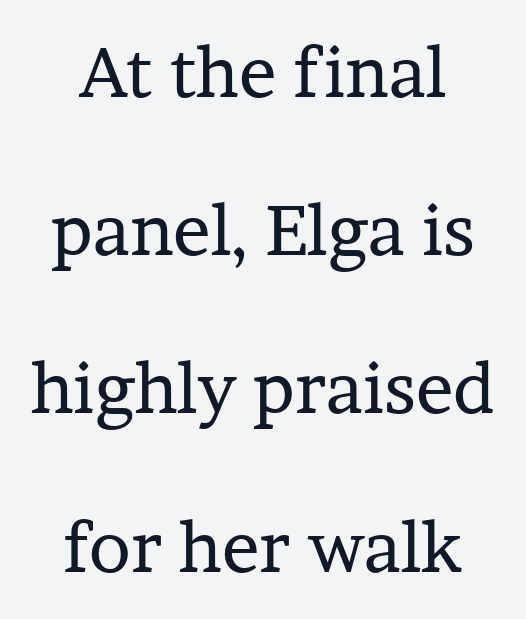
Observe the serifs anchoring each vertical stroke in this sample. Glyph-to-glyph distance matches everyday printed text. Successive baselines arrive slowly, with a big drop between each. Decoration check: the copy has no underline. Letters have the restrained weight of plain body copy at most.
